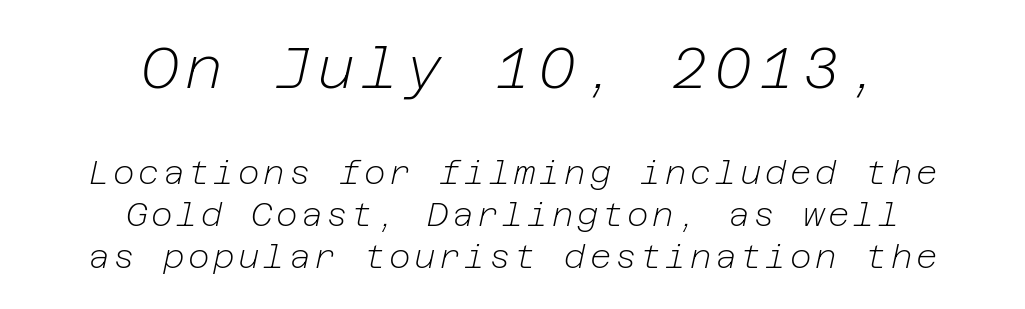
The image shows 58 px light type, italic (leaning right); set centered, normal line spacing (1.27x), not underlined; the first (top) block is 1.76x larger; low stroke contrast and a medium x-height.
